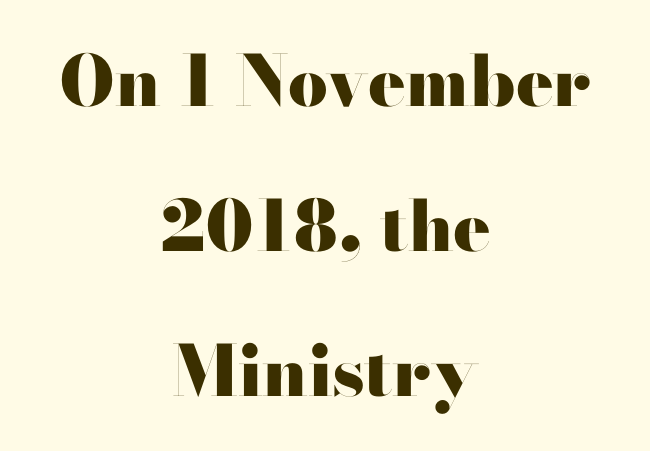
The image shows 70 px heavy, wide sans-serif type, upright; set centered, loose line spacing (2.07x), normal letter spacing, not underlined; high stroke contrast and a small x-height.
